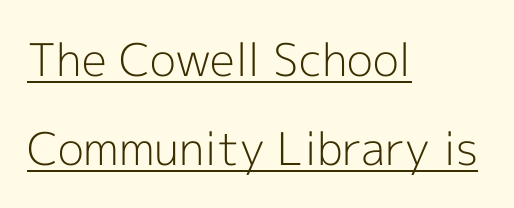
Letter spacing: default. Where is the straight margin? On the left. Is there much room between lines? Yes — plenty of vertical air separates them. Typographically, this falls in the sans-serif category.
